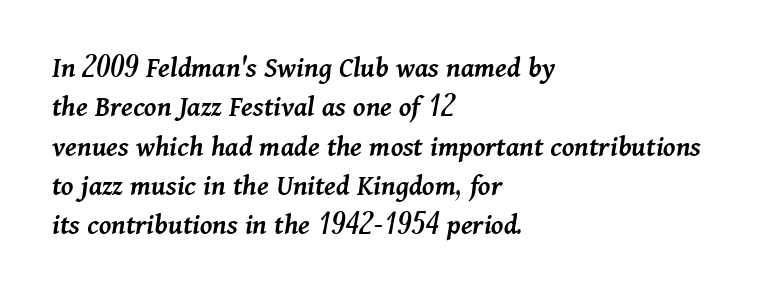
The image shows 30 px semibold type, italic (leaning right); set left-aligned, normal line spacing (1.31x), normal letter spacing, not underlined; medium stroke contrast and a medium x-height.
